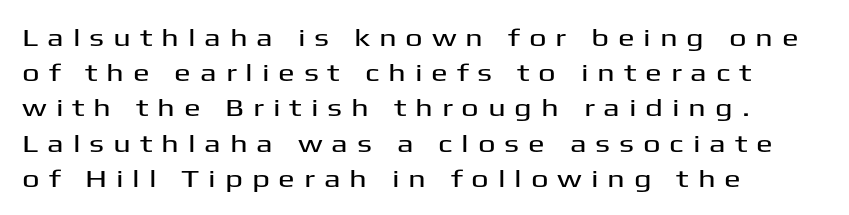
{"italic": "no", "underline": "no", "align": "left", "line_spacing": "normal", "line_spacing_ratio": 1.41, "letter_spacing": "wide", "letter_spacing_em": 0.35, "glyph_px": 25}
